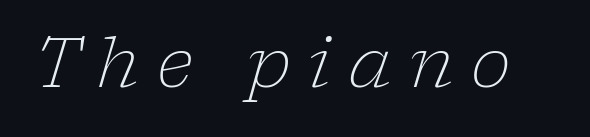
The image shows 68 px light serif type, italic (leaning right); set unusually wide letter spacing (+0.26 em), not underlined; low stroke contrast and a medium x-height.
